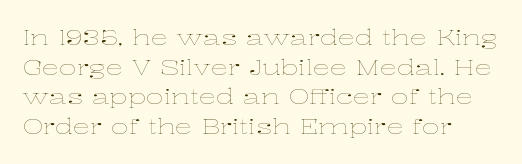
{"italic": "no", "bold": "no", "underline": "no", "align": "left", "line_spacing": "normal", "line_spacing_ratio": 1.35, "letter_spacing": "normal", "letter_spacing_em": 0.0, "glyph_px": 22}
